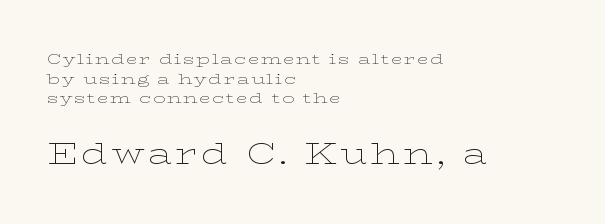
The typography opts for an upright posture over an oblique one. Letters rest on an invisible, unmarked baseline. Does the copy run flush right? No — it runs flush left. Summary of weight: not heavy and not bold.
